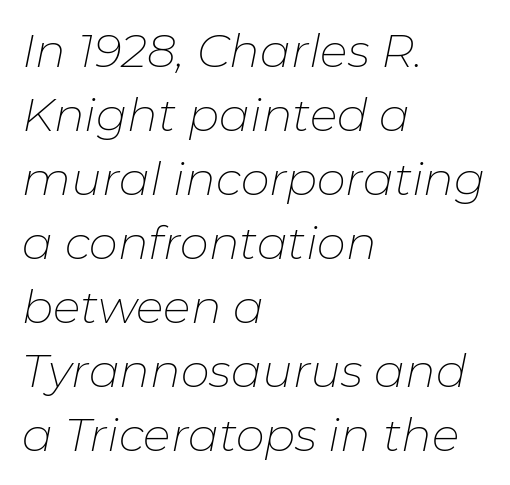
The letters sit at their default tracking, neither squeezed nor spread. Vertical stems look standard width or narrower in stroke. A typesetter would call this proportional, since set widths differ per character. Has an underline been added? It has not.
